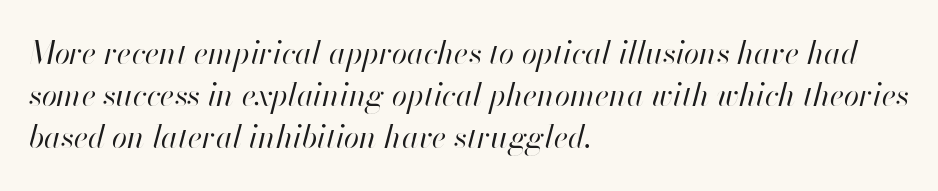
The glyphs are unaccompanied by any horizontal stroke below them. Each line starts at the same left margin while the right side varies. Stems here are at most as thick as an everyday book face. Yep, that's italic — everything's leaning.
